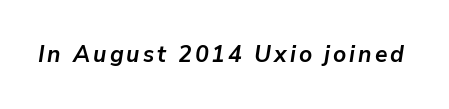
Q: Is the text bold? A: Yes.
Q: Is the text italic (slanted)? A: Yes, it leans right by about 9 degrees.
Q: Is the text underlined? A: No.
